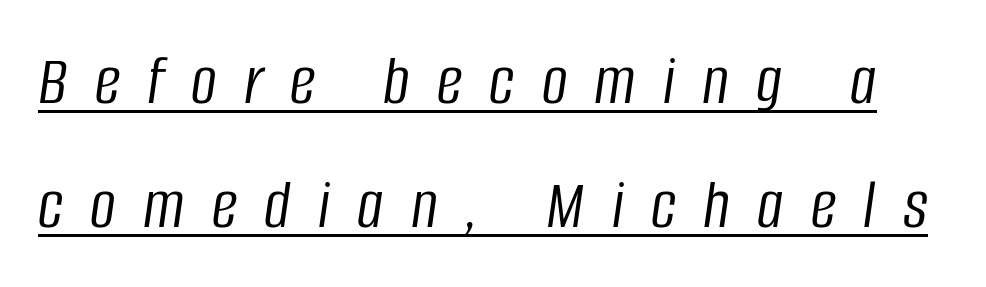
Q: Is the text bold? A: No.
Q: Is the text italic (slanted)? A: Yes, it leans right by about 8 degrees.
Q: Is the text underlined? A: Yes.
Q: Is the spacing between letters normal or unusually wide? A: Unusually wide.
Q: Width (condensed, normal, or wide)? A: Condensed.
Q: Stroke contrast? A: Low.
Q: x-height? A: Large.
Q: Monospaced? A: No.
